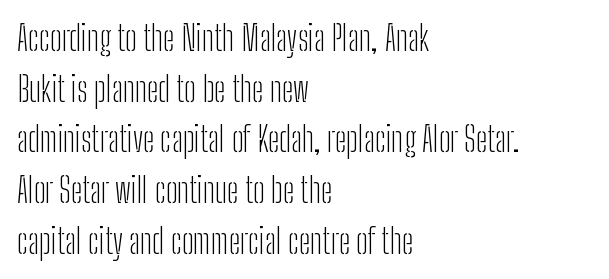
The image shows 34 px light, condensed sans-serif type, upright; set left-aligned, normal line spacing (1.49x), normal letter spacing, not underlined; low stroke contrast and a medium x-height.
